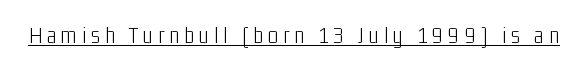
The image shows 24 px text type, upright; set unusually wide letter spacing (+0.2 em), underlined.
